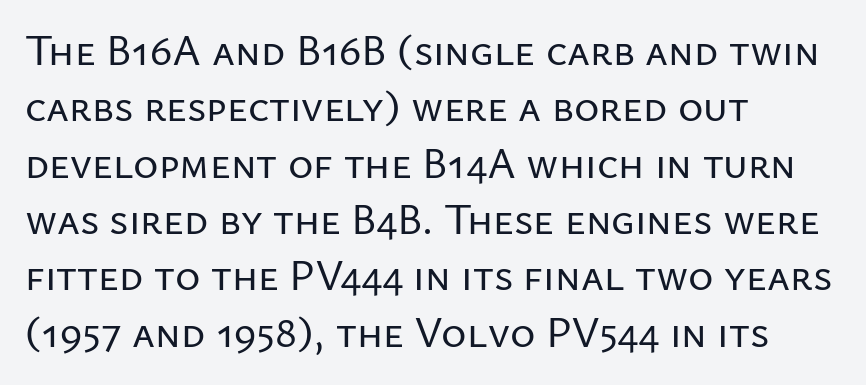
The image shows 43 px sans-serif type, upright; set left-aligned, normal line spacing (1.31x), normal letter spacing, not underlined; low stroke contrast and a medium x-height.
